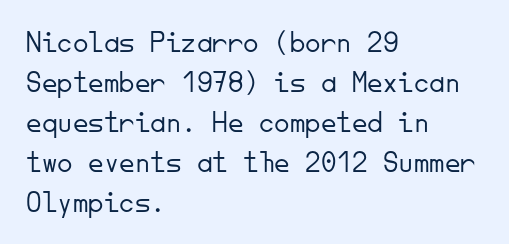
Q: Is the text bold? A: No.
Q: Is the text italic (slanted)? A: No, it is upright.
Q: Is the typeface a serif or a sans-serif typeface? A: Sans-serif.
Q: Is the text underlined? A: No.
Q: How is the paragraph aligned? A: Left-aligned.
Q: Is the spacing between letters normal or unusually wide? A: Normal.
Q: Is the spacing between lines tight, normal or loose? A: Normal.
Q: Width (condensed, normal, or wide)? A: Normal.
Q: Stroke contrast? A: Low.
Q: x-height? A: Small.
Q: Monospaced? A: Yes.
